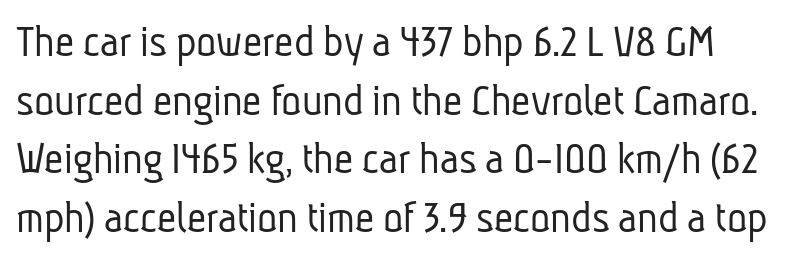
{"serif": "no", "bold": "no", "weight": "light", "width": "condensed", "stroke_contrast": "low", "x_height": "medium", "monospaced": "no", "underline": "no", "line_spacing": "normal", "line_spacing_ratio": 1.25, "letter_spacing": "normal", "letter_spacing_em": 0.0, "glyph_px": 47}
